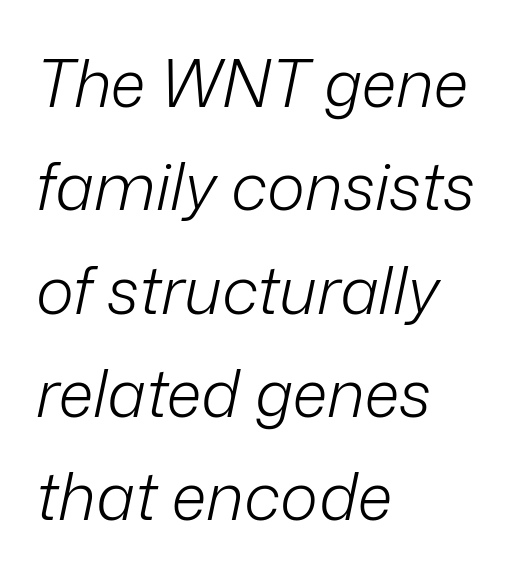
{"italic": "yes", "lean": "right", "slant_degrees": 12, "bold": "no", "weight": "light", "width": "normal", "stroke_contrast": "low", "x_height": "medium", "monospaced": "no", "underline": "no", "align": "left", "line_spacing": "normal", "line_spacing_ratio": 1.59, "letter_spacing": "normal", "letter_spacing_em": 0.0, "glyph_px": 65}
